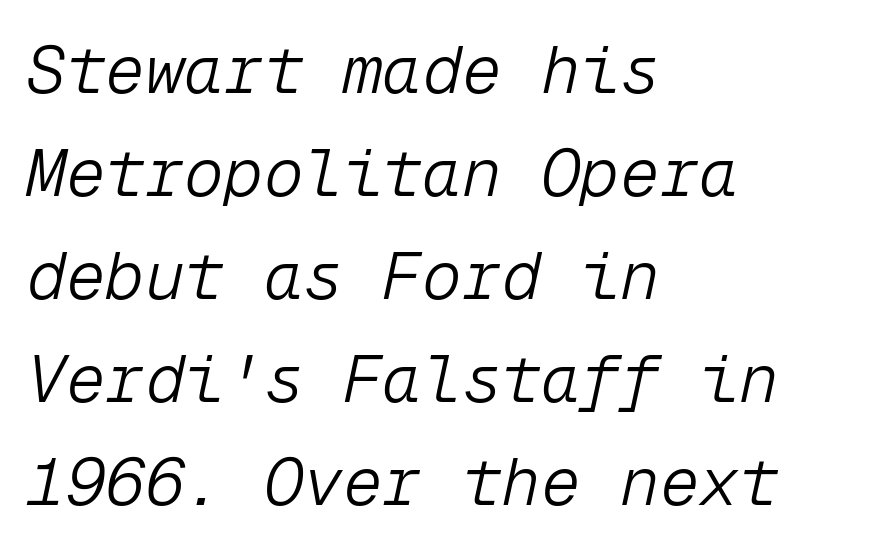
{"italic": "yes", "lean": "right", "slant_degrees": 12, "bold": "no", "weight": "light", "width": "normal", "stroke_contrast": "low", "x_height": "medium", "monospaced": "yes", "underline": "no", "align": "left", "line_spacing": "normal", "line_spacing_ratio": 1.56, "letter_spacing": "normal", "letter_spacing_em": 0.0, "glyph_px": 66}
